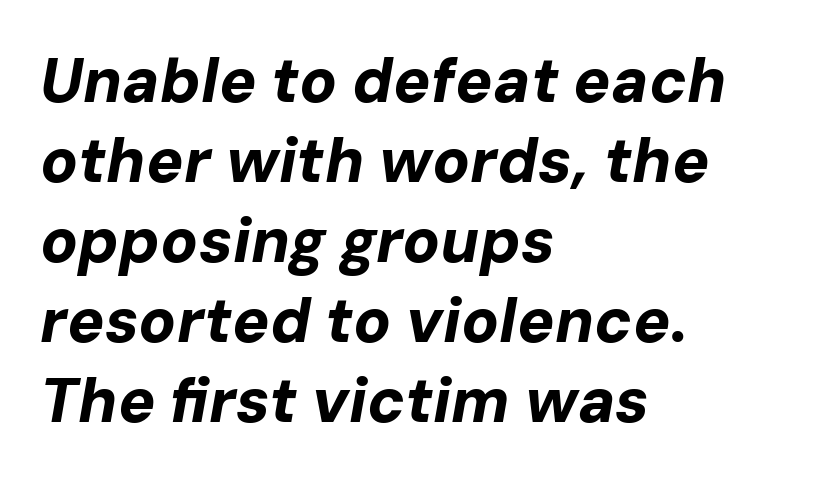
How heavy is the stroke? Heavy — this is a bold. The glyphs are unaccompanied by any horizontal stroke below them. The lines are quadded left. Does extra space separate the letters? No, they use regular spacing. Baseline-to-baseline distance is the conventional proportion of letter height.
